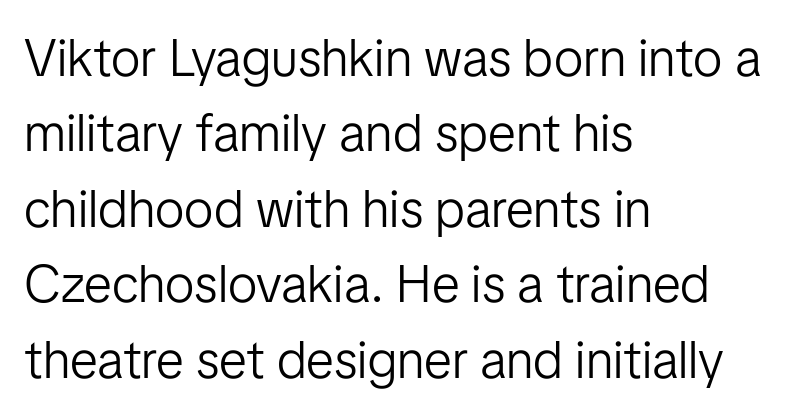
Has an underline been added? It has not. Is there much room between lines? A standard amount, neither cramped nor airy. Here the glyphs are tracked normally, forming tight word shapes. A student would call this left alignment; a typographer would say flush left, rag right. Notice how the stems are strictly vertical — no italics here.
